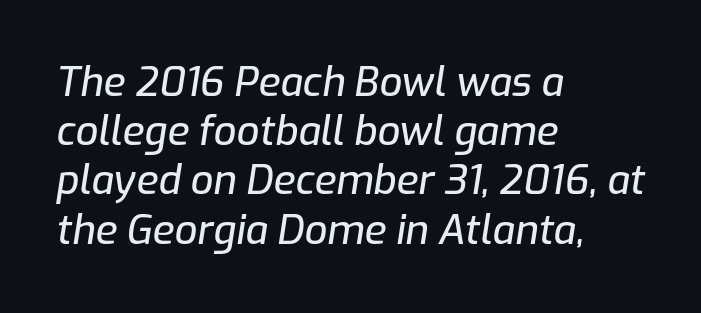
The image shows 40 px text type, italic (leaning right); set left-aligned, line spacing 1.23x, normal letter spacing, not underlined; low stroke contrast and a medium x-height.
